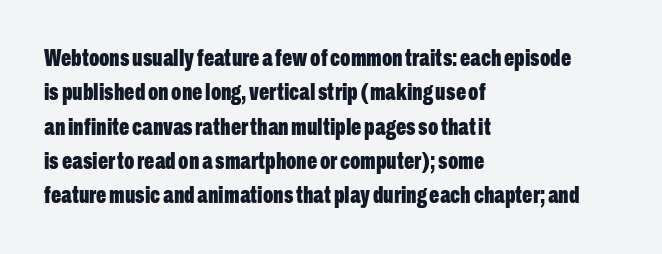
The image shows 24 px bold type, upright; set left-aligned, normal line spacing (1.43x), normal letter spacing, not underlined.
